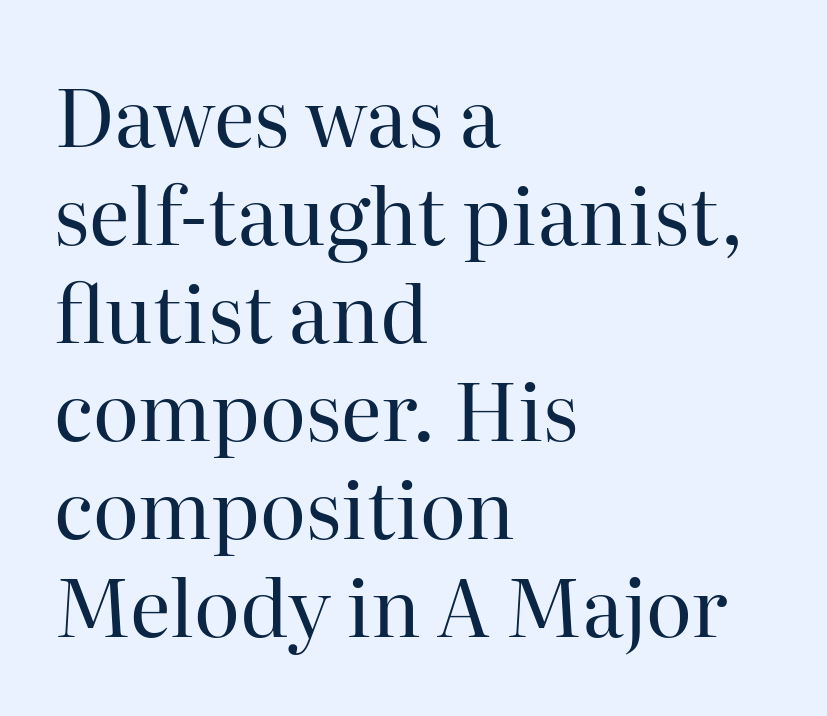
Examine the stroke ends and you'll spot serifs. Line starts are locked; line ends wander. Stems and bowls with no extra thickness — not bold. The passage shown is not underscored anywhere.
